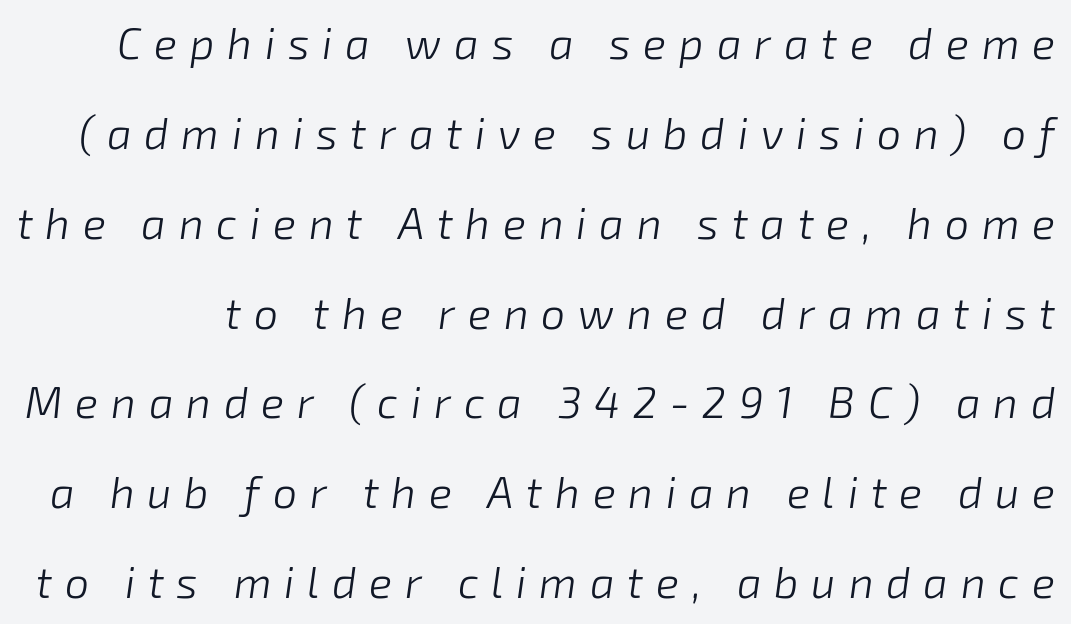
The weight would be labelled regular, book, light, or lighter still. The rendering applies a slant to the glyphs. This sample has the flowing, uneven cadence of proportional lettering. This rendering features lettering with no underline. Glyph-to-glyph distance is far greater than everyday printed text.
